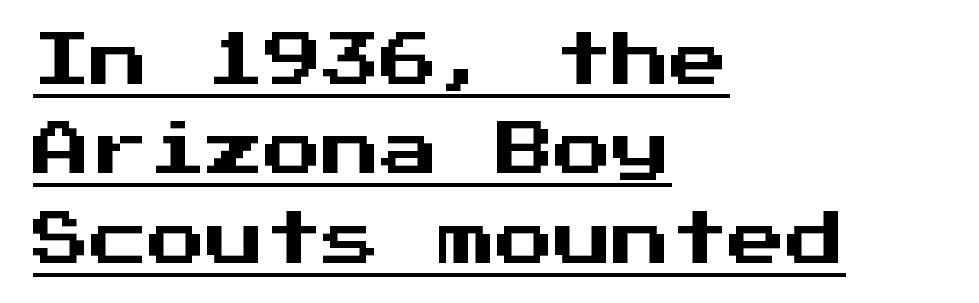
Q: Is the text italic (slanted)? A: No, it is upright.
Q: Is the typeface a serif or a sans-serif typeface? A: Sans-serif.
Q: Is the text underlined? A: Yes.
Q: How is the paragraph aligned? A: Left-aligned.
Q: Is the spacing between letters normal or unusually wide? A: Normal.
Q: Is the spacing between lines tight, normal or loose? A: Normal.
Q: Width (condensed, normal, or wide)? A: Normal.
Q: Stroke contrast? A: Medium.
Q: x-height? A: Medium.
Q: Monospaced? A: Yes.
